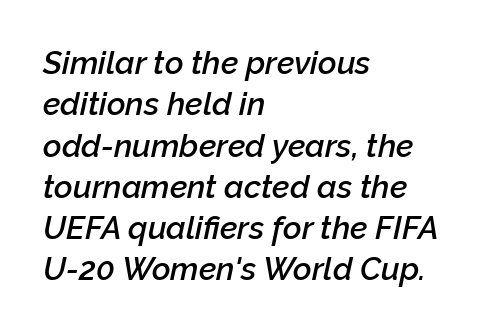
{"italic": "yes", "lean": "right", "slant_degrees": 12, "bold": "semi", "weight": "semibold", "width": "normal", "stroke_contrast": "low", "x_height": "medium", "monospaced": "no", "underline": "no", "align": "left", "line_spacing": "normal", "line_spacing_ratio": 1.29, "letter_spacing": "normal", "letter_spacing_em": 0.0, "glyph_px": 32}
